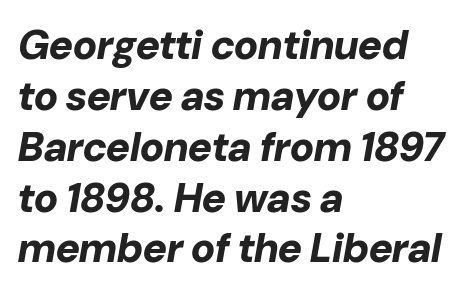
Q: Is the text bold? A: Yes.
Q: Is the text italic (slanted)? A: Yes, it leans right by about 10 degrees.
Q: Is the text underlined? A: No.
Q: How is the paragraph aligned? A: Left-aligned.
Q: Is the spacing between letters normal or unusually wide? A: Normal.
Q: Width (condensed, normal, or wide)? A: Normal.
Q: Stroke contrast? A: Low.
Q: x-height? A: Medium.
Q: Monospaced? A: No.
